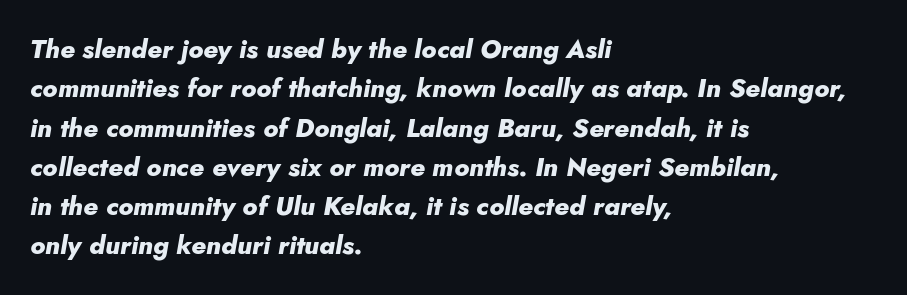
{"italic": "yes", "lean": "right", "slant_degrees": 10, "bold": "yes", "underline": "no", "align": "left", "line_spacing": "normal", "line_spacing_ratio": 1.51, "letter_spacing": "normal", "letter_spacing_em": 0.0, "glyph_px": 26}
